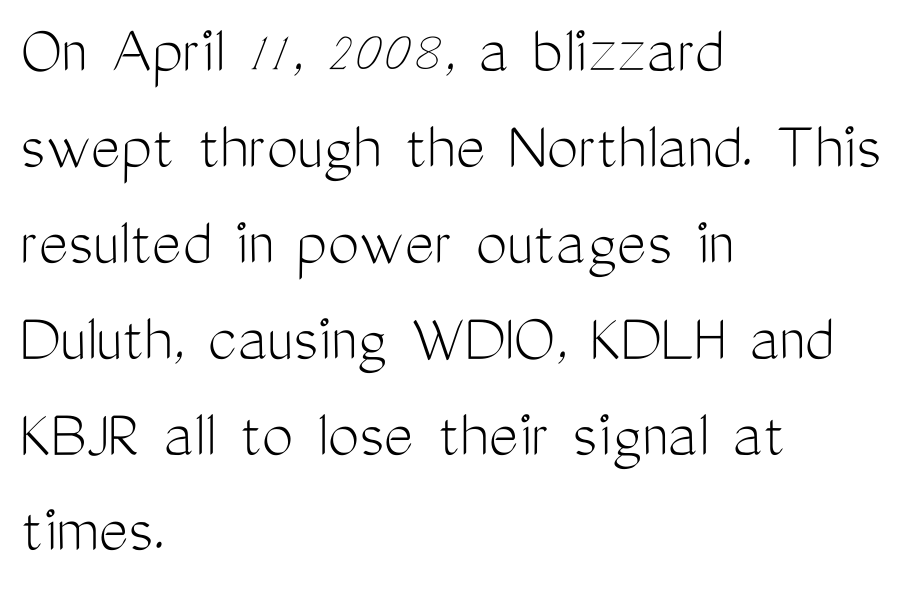
Q: Is the text bold? A: No.
Q: Is the text italic (slanted)? A: No, it is upright.
Q: Is the typeface a serif or a sans-serif typeface? A: Sans-serif.
Q: Is the text underlined? A: No.
Q: How is the paragraph aligned? A: Left-aligned.
Q: Is the spacing between letters normal or unusually wide? A: Normal.
Q: Is the spacing between lines tight, normal or loose? A: Normal.
Q: Width (condensed, normal, or wide)? A: Condensed.
Q: Stroke contrast? A: Medium.
Q: x-height? A: Medium.
Q: Monospaced? A: No.
